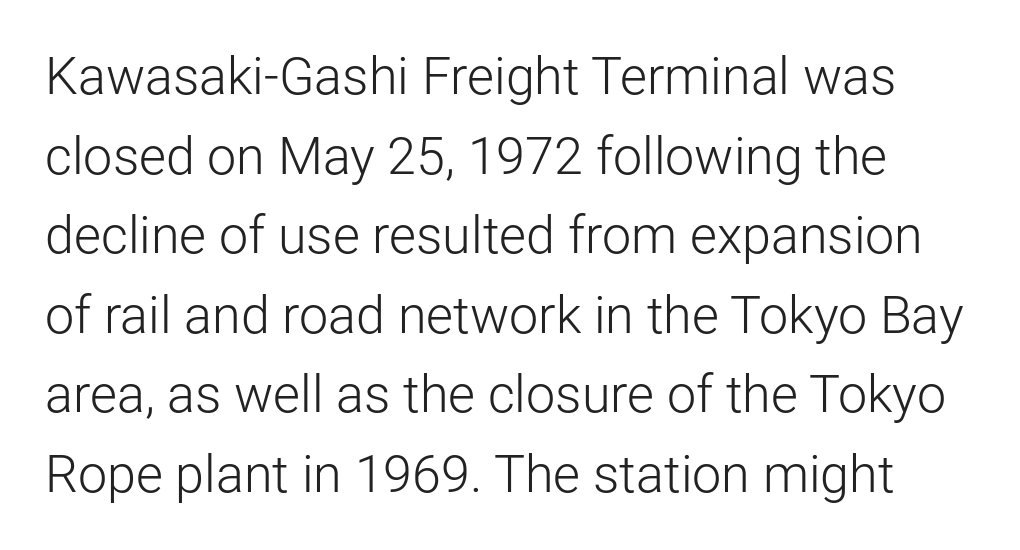
The image shows 52 px light sans-serif type, upright; set normal line spacing (1.53x), normal letter spacing, not underlined; low stroke contrast and a medium x-height.
